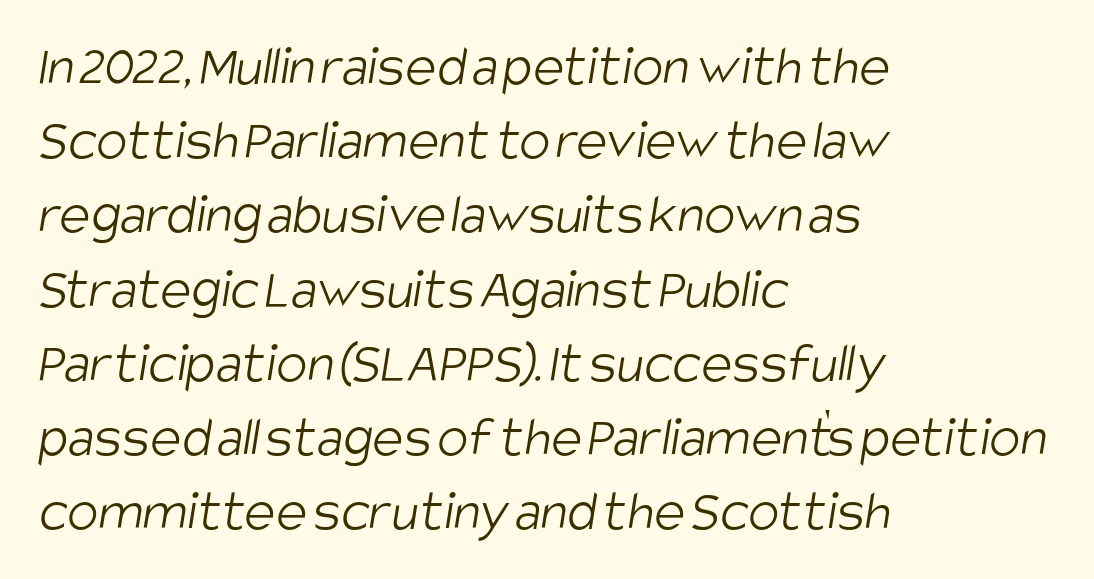
Successive baselines arrive at the customary interval. What stands out about the letter spacing? Nothing — it is the standard amount. The words here are not underlined. Each letter keeps its own natural width here, so spacing adapts to shape.
